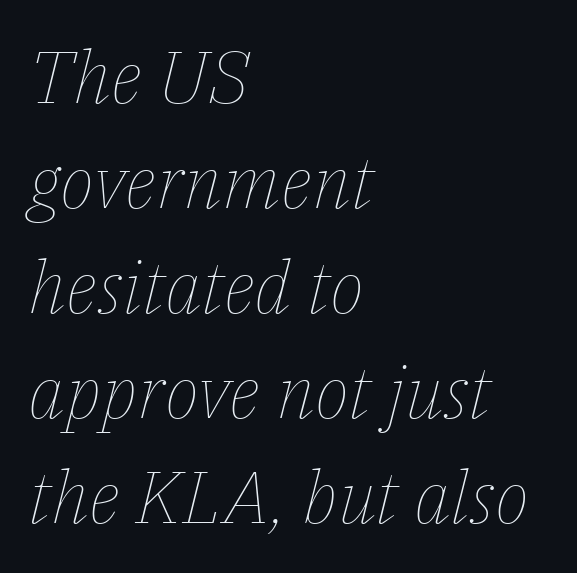
Q: Is the text bold? A: No.
Q: Is the text italic (slanted)? A: Yes, it leans right by about 14 degrees.
Q: Is the text underlined? A: No.
Q: How is the paragraph aligned? A: Left-aligned.
Q: Is the spacing between letters normal or unusually wide? A: Normal.
Q: Is the spacing between lines tight, normal or loose? A: Normal.
Q: Width (condensed, normal, or wide)? A: Normal.
Q: Stroke contrast? A: Low.
Q: x-height? A: Medium.
Q: Monospaced? A: No.
